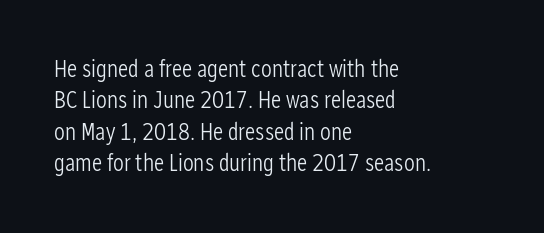
What stands out about the letter spacing? Nothing — it is the standard amount. Unmarked baselines from the first word to the last. The rendering anchors every line to the left-hand side. Regarding leading, the lines here are spaced in the standard way. Compared with a typical body face, this is equally light or lighter still. In terms of posture, this sample is upright.
